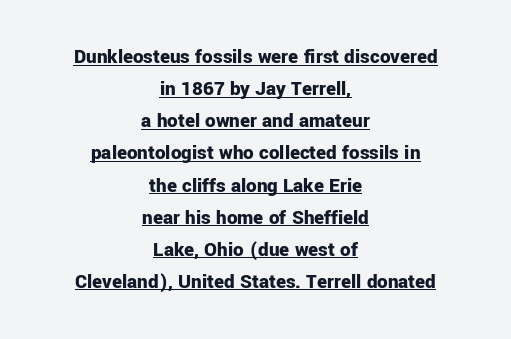
The image shows 21 px bold type, upright; set centered, normal line spacing (1.53x), normal letter spacing, underlined.
